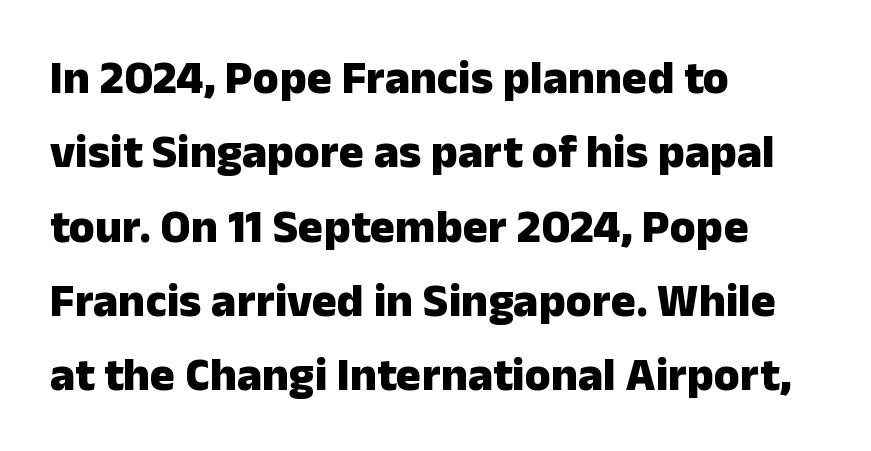
{"serif": "no", "italic": "no", "bold": "yes", "weight": "heavy", "width": "normal", "stroke_contrast": "low", "x_height": "medium", "monospaced": "no", "underline": "no", "align": "left", "line_spacing": "normal", "line_spacing_ratio": 1.58, "letter_spacing": "normal", "letter_spacing_em": 0.0, "glyph_px": 47}
